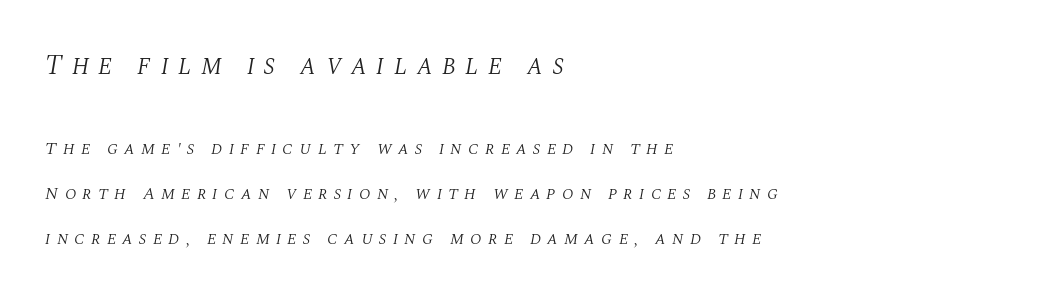
{"italic": "yes", "lean": "right", "slant_degrees": 10, "bold": "no", "underline": "no", "align": "left", "line_spacing": "loose", "line_spacing_ratio": 2.5, "letter_spacing": "wide", "letter_spacing_em": 0.34, "larger_block": "first", "size_ratio": 1.5, "glyph_px": 27}
